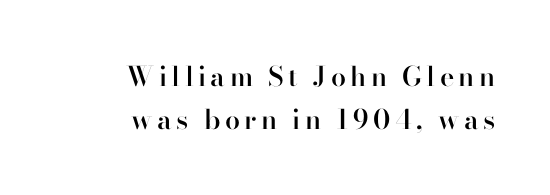
Q: Is the text bold? A: Semi-bold.
Q: Is the text italic (slanted)? A: No, it is upright.
Q: Is the text underlined? A: No.
Q: How is the paragraph aligned? A: Right-aligned.
Q: Is the spacing between lines tight, normal or loose? A: Normal.
